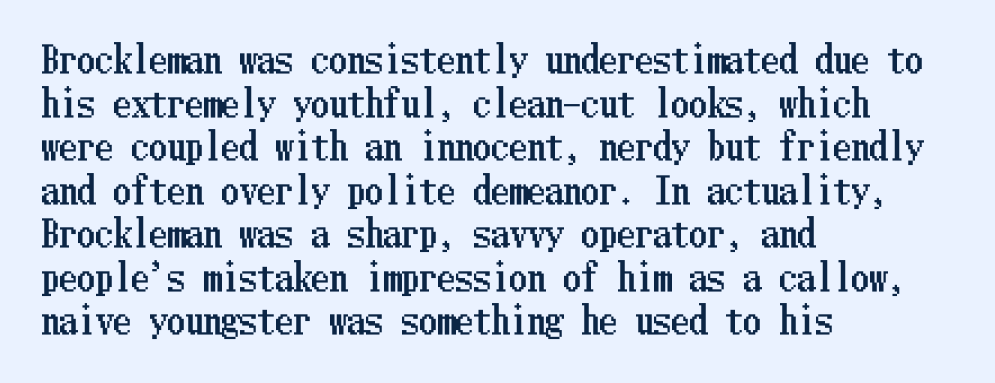
The image shows 36 px condensed type, upright; set left-aligned, line spacing 1.21x, normal letter spacing, not underlined; low stroke contrast and a medium x-height.
